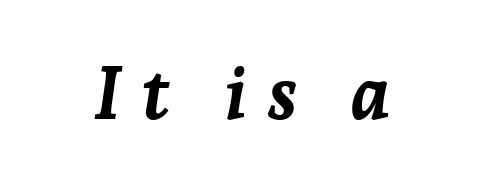
The image shows 73 px semibold type, italic (leaning right); set unusually wide letter spacing (+0.27 em), not underlined; low stroke contrast and a medium x-height.
